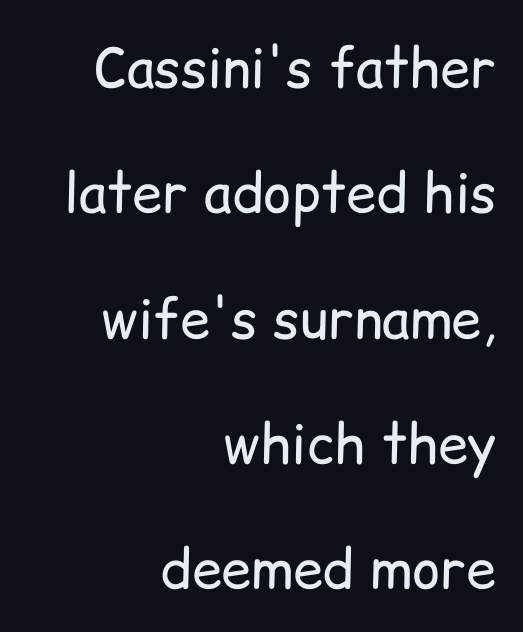
Q: Is the text bold? A: No.
Q: Is the text italic (slanted)? A: No, it is upright.
Q: Is the typeface a serif or a sans-serif typeface? A: Sans-serif.
Q: Is the text underlined? A: No.
Q: How is the paragraph aligned? A: Right-aligned.
Q: Is the spacing between letters normal or unusually wide? A: Normal.
Q: Is the spacing between lines tight, normal or loose? A: Loose.
Q: Width (condensed, normal, or wide)? A: Normal.
Q: Stroke contrast? A: Low.
Q: x-height? A: Medium.
Q: Monospaced? A: No.
